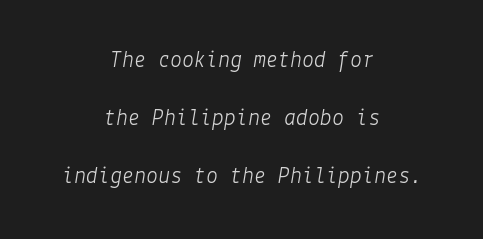
{"italic": "yes", "lean": "right", "slant_degrees": 9, "bold": "no", "underline": "no", "align": "center", "line_spacing": "loose", "line_spacing_ratio": 2.42, "letter_spacing": "normal", "letter_spacing_em": 0.0, "glyph_px": 24}
